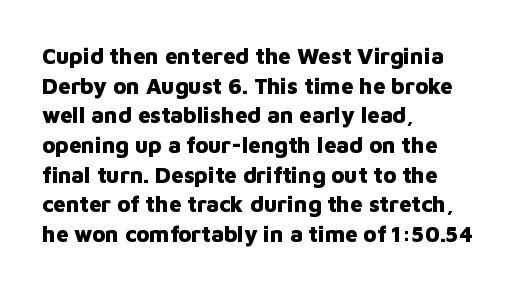
Caption: standard tracking, unaltered. Bold? Absolutely — the strokes are thick and heavy. Where is the straight margin? On the left. The line-height multiplier appears to be the usual default. Underlining? Definitely not there. Upright lettering throughout.
